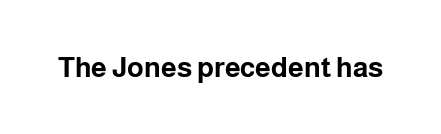
The image shows 28 px bold sans-serif type, upright; set normal letter spacing, not underlined; low stroke contrast and a medium x-height.
